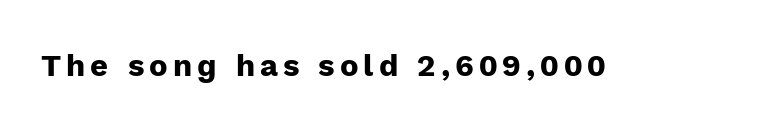
{"serif": "no", "italic": "no", "bold": "yes", "weight": "heavy", "width": "normal", "stroke_contrast": "low", "x_height": "medium", "monospaced": "no", "underline": "no", "glyph_px": 31}
